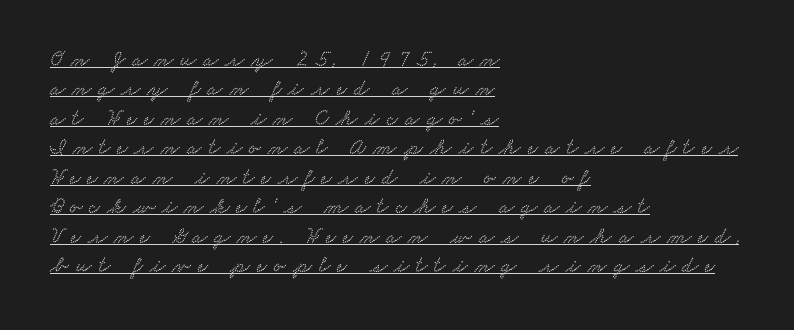
The image shows 22 px text type; set left-aligned, normal line spacing (1.34x), unusually wide letter spacing (+0.32 em), underlined.
